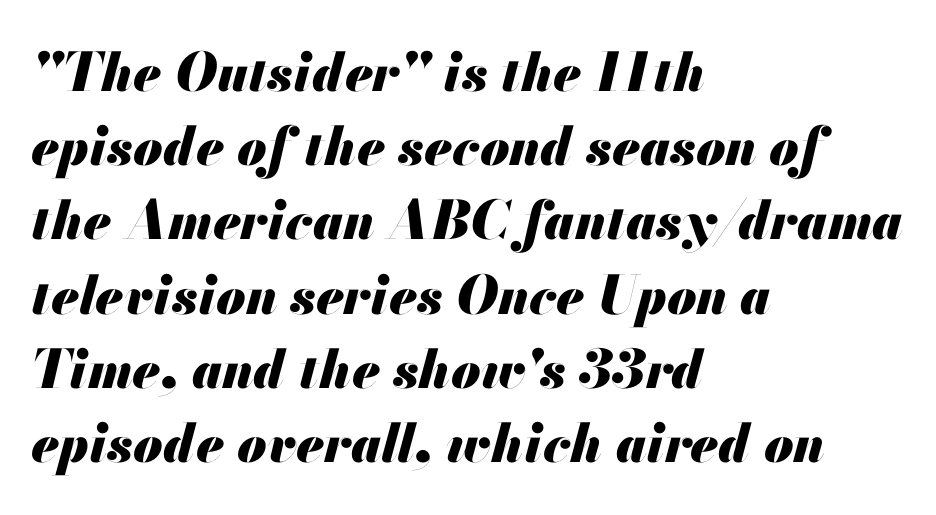
Q: Is the text bold? A: Yes.
Q: Is the text italic (slanted)? A: Yes, it leans right by about 13 degrees.
Q: Is the text underlined? A: No.
Q: How is the paragraph aligned? A: Left-aligned.
Q: Is the spacing between letters normal or unusually wide? A: Normal.
Q: Is the spacing between lines tight, normal or loose? A: Normal.
Q: Width (condensed, normal, or wide)? A: Normal.
Q: Stroke contrast? A: Medium.
Q: x-height? A: Small.
Q: Monospaced? A: No.
